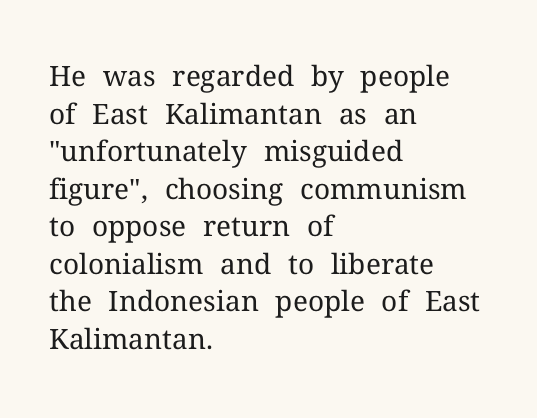
Italic: no, the glyphs are upright roman. The leading is moderate, giving the passage an even texture. No extra tracking has been applied to these lines. The area under the type is left untouched.
